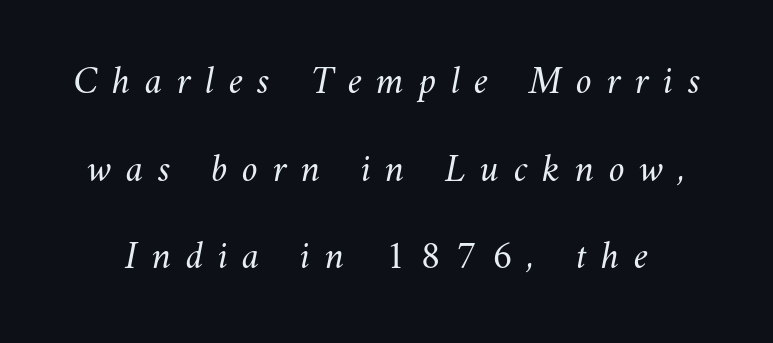
{"bold": "no", "weight": "light", "width": "normal", "stroke_contrast": "medium", "x_height": "small", "monospaced": "no", "underline": "no", "line_spacing": "loose", "line_spacing_ratio": 2.19, "letter_spacing": "wide", "letter_spacing_em": 0.36, "glyph_px": 40}
